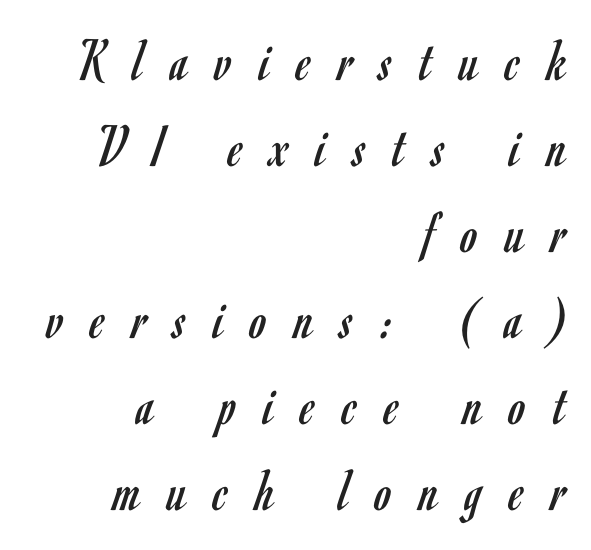
Nothing heavy about these letters — not bold at all. Line ends are locked; line starts wander. The horizontal fit of the characters is loose and conspicuously gappy. A typesetter would call this leading conventional body-copy spacing.
